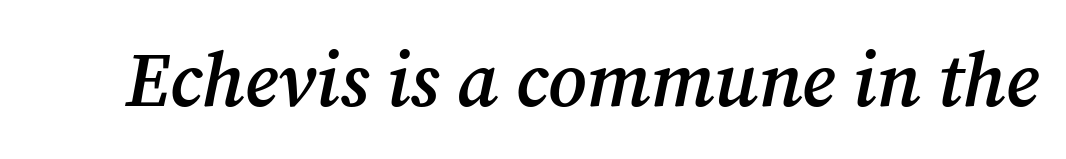
The image shows 76 px semibold serif type, italic (leaning right); set normal letter spacing, not underlined; medium stroke contrast and a medium x-height.
